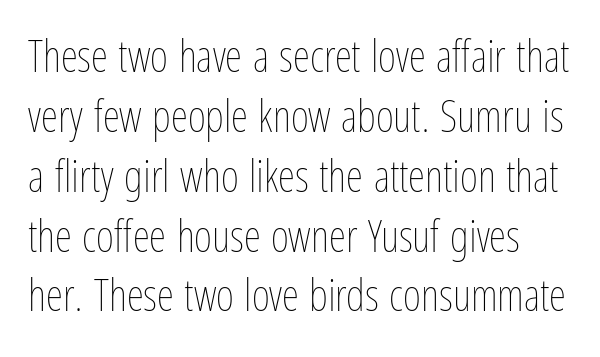
Q: Is the text bold? A: No.
Q: Is the text italic (slanted)? A: No, it is upright.
Q: Is the text underlined? A: No.
Q: Is the spacing between letters normal or unusually wide? A: Normal.
Q: Is the spacing between lines tight, normal or loose? A: Normal.
Q: Width (condensed, normal, or wide)? A: Condensed.
Q: Stroke contrast? A: Low.
Q: x-height? A: Medium.
Q: Monospaced? A: No.
